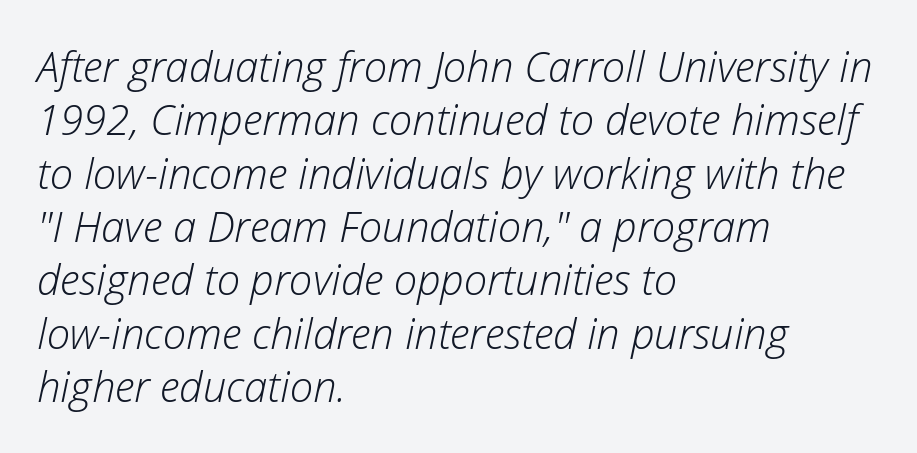
{"italic": "yes", "lean": "right", "slant_degrees": 12, "bold": "no", "weight": "light", "width": "normal", "stroke_contrast": "low", "x_height": "medium", "monospaced": "no", "underline": "no", "align": "left", "line_spacing": "normal", "line_spacing_ratio": 1.27, "letter_spacing": "normal", "letter_spacing_em": 0.0, "glyph_px": 42}
